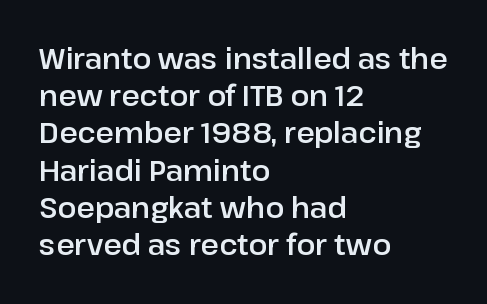
Letterform terminals end flat and unadorned throughout the passage. Upright lettering throughout. A typesetter would call this proportional, since set widths differ per character. Letter spacing: default. The block of text has a typical density, with ordinary space between rows.
